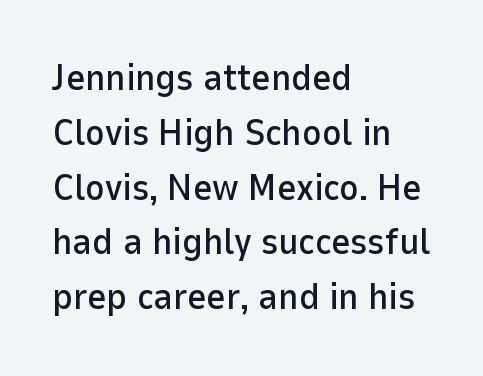
The image shows 37 px sans-serif type, upright; set left-aligned, normal line spacing (1.48x), normal letter spacing, not underlined; low stroke contrast and a medium x-height.
